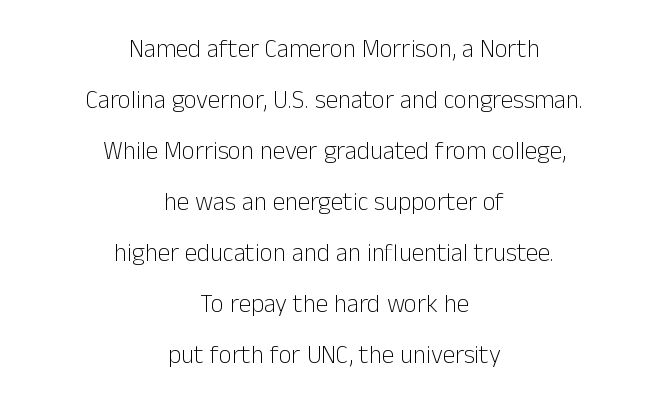
A great deal of white space separates one row of letters from the next. The tracking reads as untouched default to a designer's eye. A clean baseline with only descenders dipping below it. Each line is balanced around a shared central axis.
